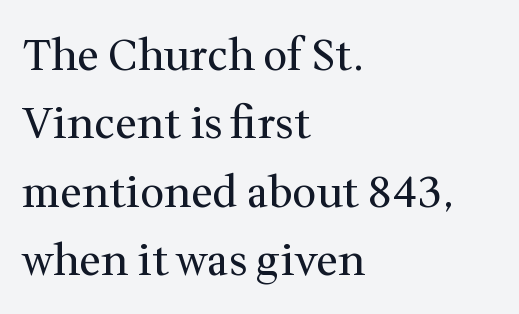
Q: Is the text bold? A: No.
Q: Is the text italic (slanted)? A: No, it is upright.
Q: Is the typeface a serif or a sans-serif typeface? A: Serif.
Q: Is the text underlined? A: No.
Q: How is the paragraph aligned? A: Left-aligned.
Q: Is the spacing between letters normal or unusually wide? A: Normal.
Q: Is the spacing between lines tight, normal or loose? A: Normal.
Q: Width (condensed, normal, or wide)? A: Normal.
Q: Stroke contrast? A: Medium.
Q: x-height? A: Medium.
Q: Monospaced? A: No.
